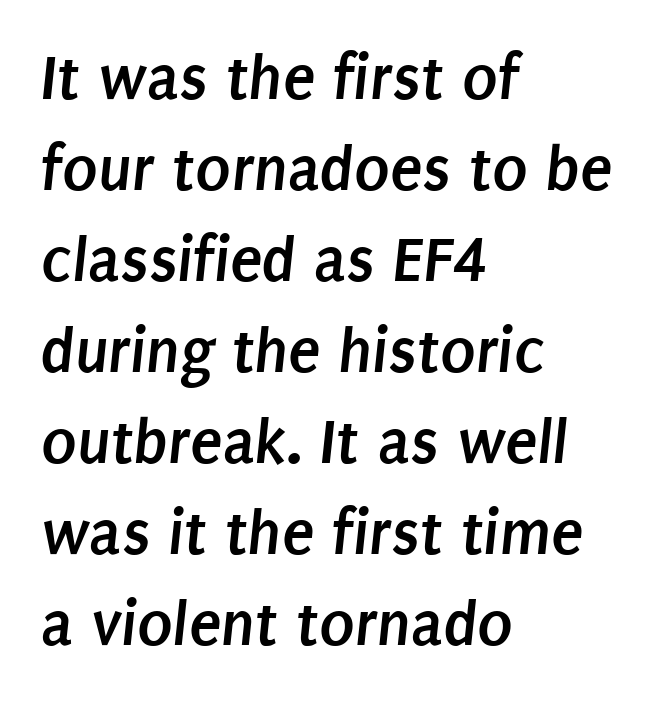
{"serif": "no", "bold": "yes", "weight": "semibold", "width": "condensed", "stroke_contrast": "low", "x_height": "large", "monospaced": "no", "underline": "no", "align": "left", "line_spacing": "normal", "line_spacing_ratio": 1.38, "letter_spacing": "normal", "letter_spacing_em": 0.0, "glyph_px": 66}
